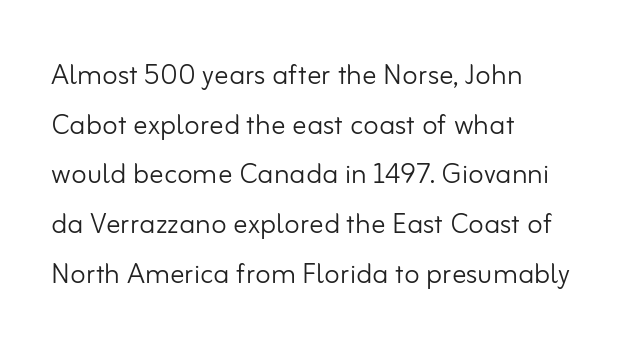
The image shows 36 px light sans-serif type, upright; set left-aligned, normal line spacing (1.38x), normal letter spacing, not underlined; low stroke contrast and a small x-height.
